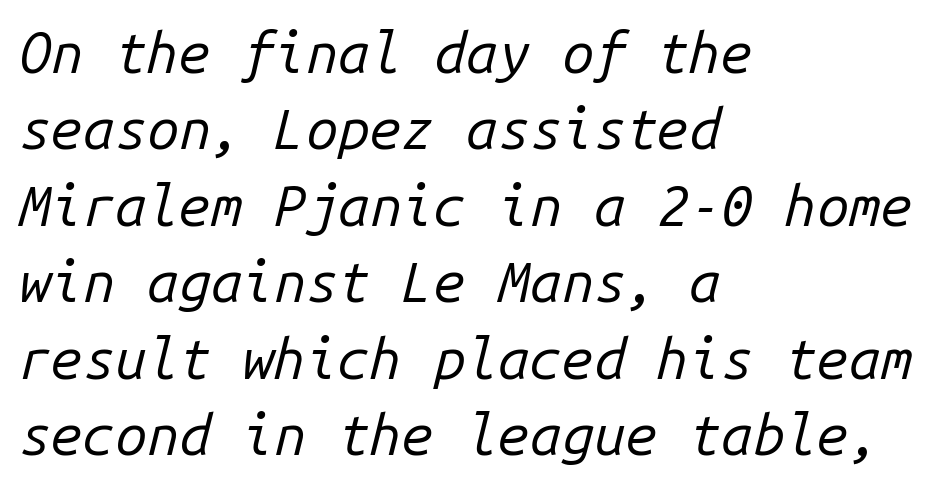
The image shows 57 px regular-weight type, italic (leaning right), monospaced; set left-aligned, normal line spacing (1.34x), normal letter spacing, not underlined; low stroke contrast and a medium x-height.
